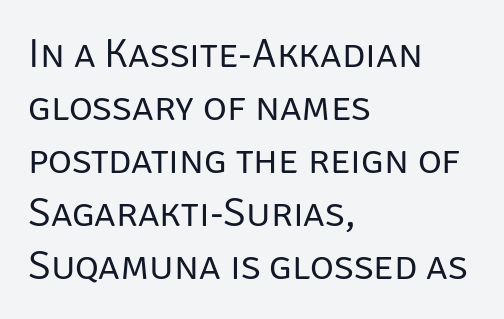
A typesetter would call this proportional, since set widths differ per character. Type style note: lacks serifs. Does the lettering tilt? It doesn't — this is upright. A light-to-regular cut is what we see here. Does extra space separate the letters? No, they use regular spacing. The ragged edge is on the right, which tells us the setting is flush left.
